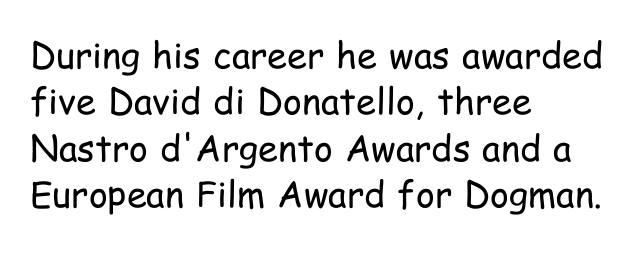
{"serif": "no", "italic": "no", "bold": "no", "weight": "regular", "width": "condensed", "stroke_contrast": "low", "x_height": "medium", "monospaced": "no", "underline": "no", "align": "left", "line_spacing": "normal", "line_spacing_ratio": 1.29, "letter_spacing": "normal", "letter_spacing_em": 0.0, "glyph_px": 36}
